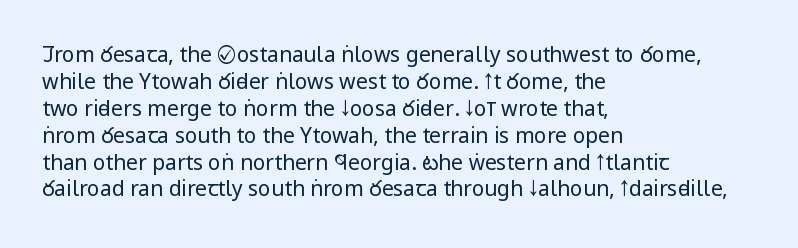
These lines keep a tight, regular rhythm from letter to letter. The rows are spaced the way most documents space them. Nothing heavy about these letters — not bold at all. A roman cut, with each character standing at attention. Check under the words: just untouched page. All the whitespace from short lines collects on the right.
